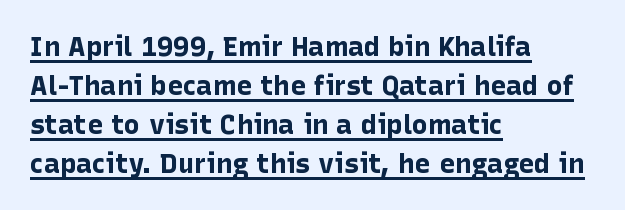
{"italic": "no", "bold": "yes", "underline": "yes", "align": "left", "line_spacing": "normal", "line_spacing_ratio": 1.44, "letter_spacing": "normal", "letter_spacing_em": 0.0, "glyph_px": 27}
